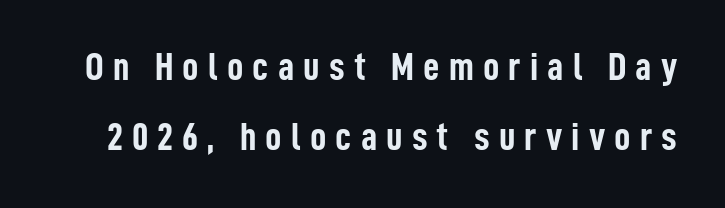
The image shows 40 px semibold, condensed sans-serif type, upright; set line spacing 1.74x, unusually wide letter spacing (+0.23 em), not underlined; low stroke contrast and a medium x-height.
